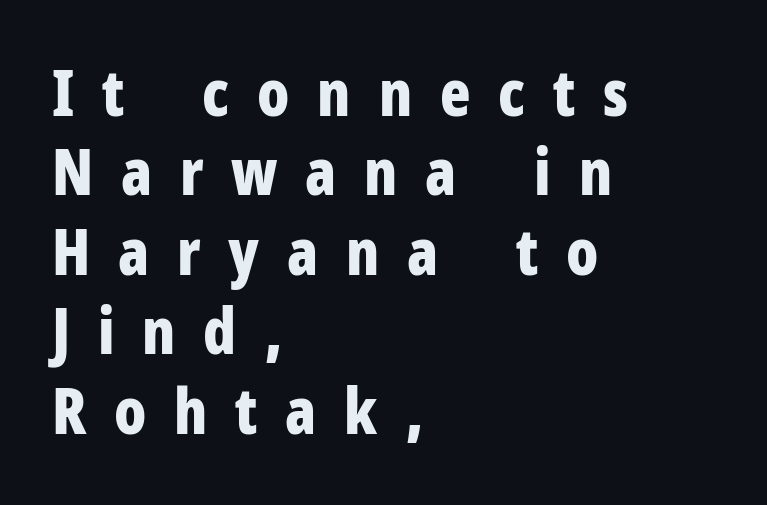
Evenly set lines give the paragraph a standard silhouette. Honestly, there is no underline to notice here at all. Bold? Absolutely — the strokes are thick and heavy. Honestly, the letter spacing is so wide it's the main thing you notice. The axis of the letterforms is exactly vertical. To sum up the face: it is a sans, with no serifs.
